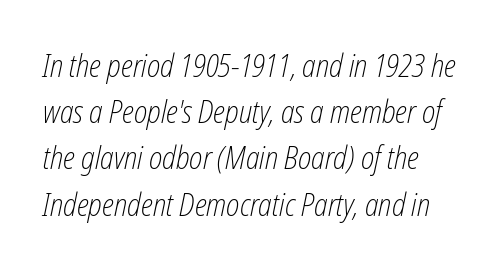
The image shows 31 px light, condensed type, italic (leaning right); set normal line spacing (1.49x), normal letter spacing, not underlined; low stroke contrast and a medium x-height.
